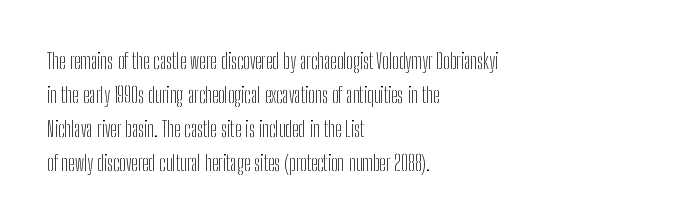
{"italic": "no", "bold": "no", "underline": "no", "align": "left", "line_spacing": "normal", "line_spacing_ratio": 1.55, "letter_spacing": "normal", "letter_spacing_em": 0.0, "glyph_px": 22}
